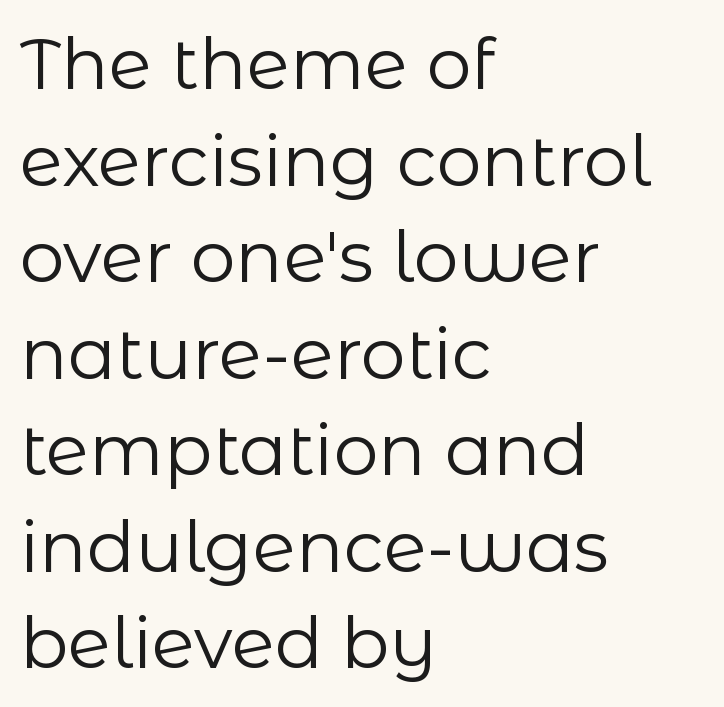
The image shows 71 px regular-weight sans-serif type, upright; set left-aligned, normal line spacing (1.36x), normal letter spacing, not underlined; low stroke contrast and a medium x-height.
